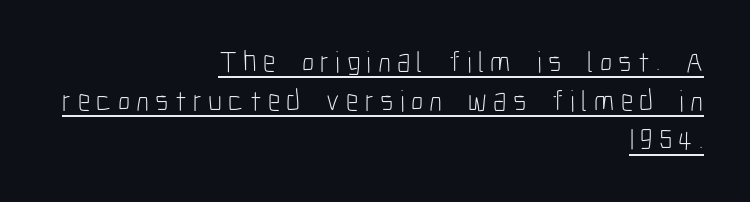
The image shows 30 px light, condensed sans-serif type, upright; set right-aligned, normal line spacing (1.3x), unusually wide letter spacing (+0.21 em), underlined; low stroke contrast and a medium x-height.
